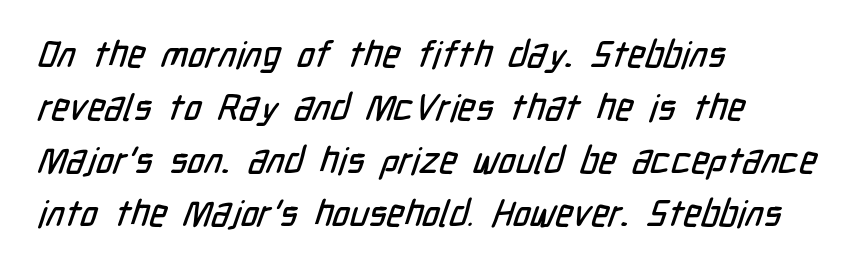
Q: Is the typeface a serif or a sans-serif typeface? A: Sans-serif.
Q: Is the text underlined? A: No.
Q: How is the paragraph aligned? A: Left-aligned.
Q: Is the spacing between letters normal or unusually wide? A: Normal.
Q: Is the spacing between lines tight, normal or loose? A: Normal.
Q: Width (condensed, normal, or wide)? A: Condensed.
Q: Stroke contrast? A: Low.
Q: x-height? A: Medium.
Q: Monospaced? A: No.
